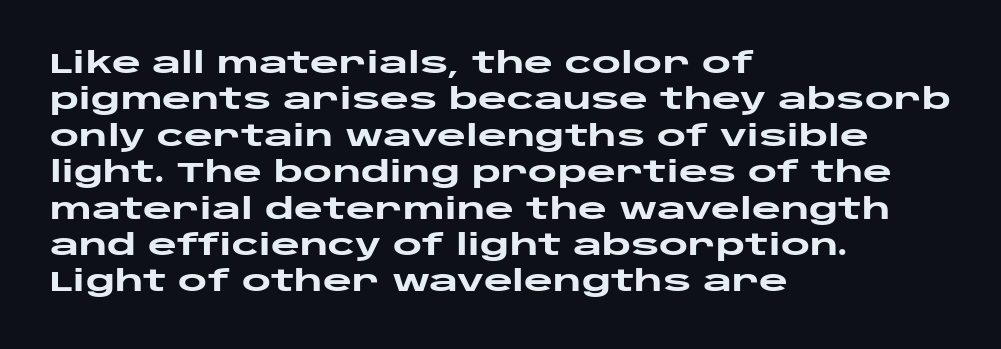
{"serif": "no", "italic": "no", "bold": "yes", "weight": "heavy", "width": "wide", "stroke_contrast": "low", "x_height": "large", "monospaced": "no", "underline": "no", "align": "left", "line_spacing": "normal", "line_spacing_ratio": 1.3, "letter_spacing": "normal", "letter_spacing_em": 0.0, "glyph_px": 28}
